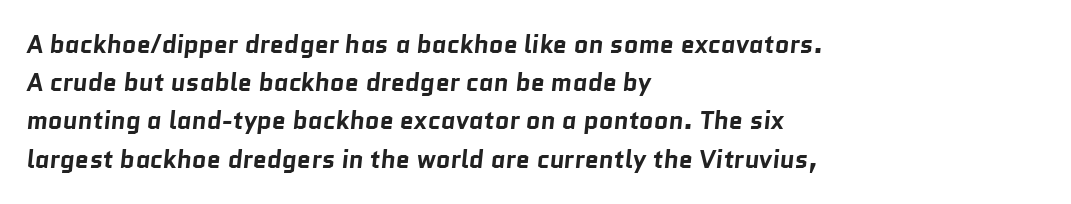
The typesetting leans heavy: a genuine bold. The ragged edge is on the right, which tells us the setting is flush left. Nobody touched the tracking dial on this one. Descenders hang freely into open space. How would I describe the line gaps? Plain and ordinary.
